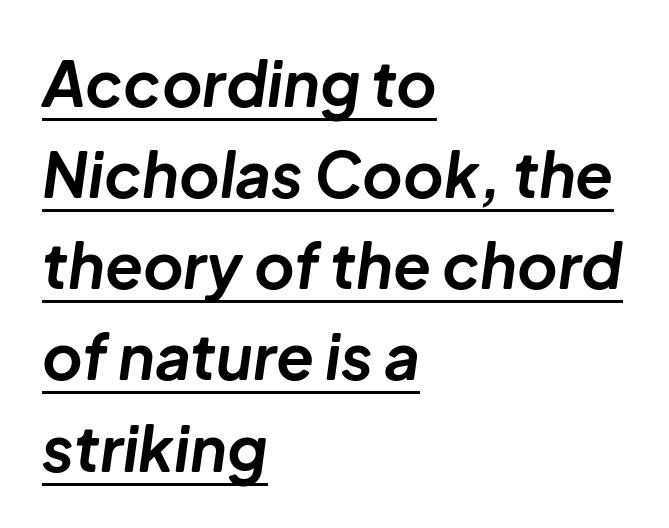
{"italic": "yes", "lean": "right", "slant_degrees": 8, "bold": "yes", "weight": "bold", "width": "normal", "stroke_contrast": "low", "x_height": "medium", "monospaced": "no", "underline": "yes", "align": "left", "line_spacing": "normal", "line_spacing_ratio": 1.47, "letter_spacing": "normal", "letter_spacing_em": 0.0, "glyph_px": 62}
